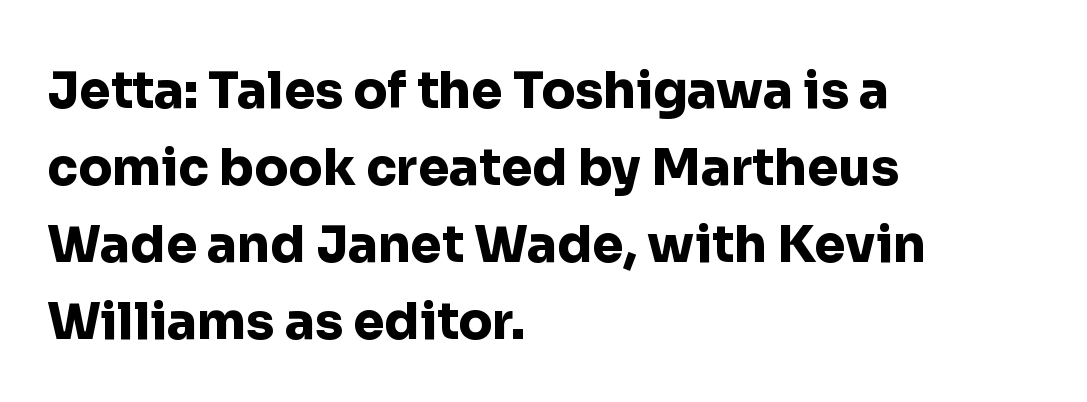
{"serif": "no", "italic": "no", "bold": "yes", "weight": "heavy", "width": "normal", "stroke_contrast": "low", "x_height": "medium", "monospaced": "no", "underline": "no", "align": "left", "line_spacing": "normal", "line_spacing_ratio": 1.54, "letter_spacing": "normal", "letter_spacing_em": 0.0, "glyph_px": 50}
